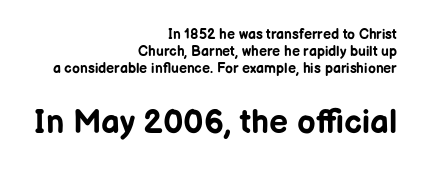
{"serif": "no", "italic": "no", "bold": "yes", "weight": "bold", "width": "normal", "stroke_contrast": "low", "x_height": "medium", "monospaced": "no", "underline": "no", "align": "right", "line_spacing_ratio": 1.2, "letter_spacing": "normal", "letter_spacing_em": 0.0, "larger_block": "second", "size_ratio": 2.36, "glyph_px": 33}
